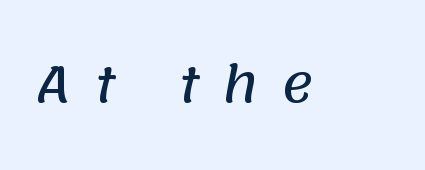
The image shows 49 px sans-serif type; set unusually wide letter spacing (+0.47 em), not underlined; low stroke contrast and a large x-height.
